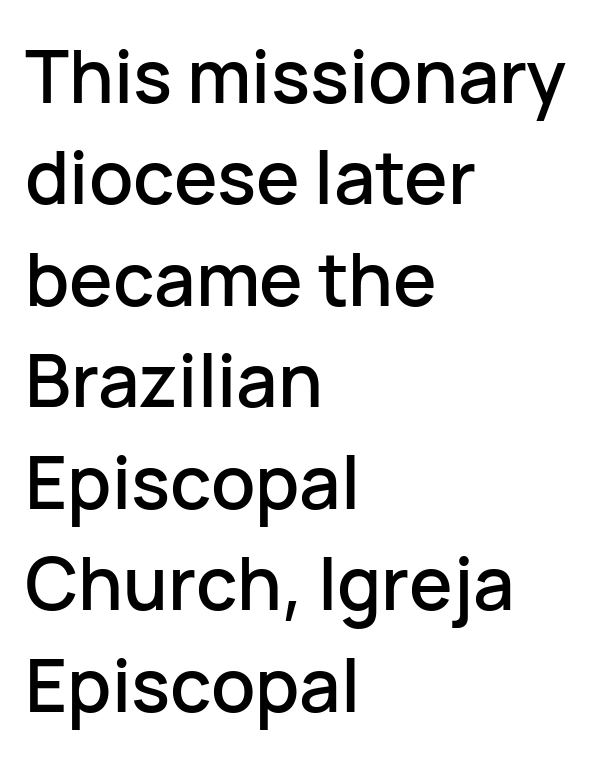
The image shows 73 px sans-serif type, upright; set left-aligned, normal line spacing (1.39x), normal letter spacing, not underlined; low stroke contrast and a medium x-height.
